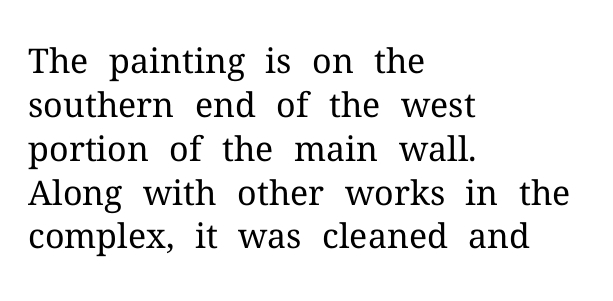
Q: Is the text bold? A: No.
Q: Is the text italic (slanted)? A: No, it is upright.
Q: Is the typeface a serif or a sans-serif typeface? A: Serif.
Q: Is the text underlined? A: No.
Q: How is the paragraph aligned? A: Left-aligned.
Q: Is the spacing between letters normal or unusually wide? A: Normal.
Q: Is the spacing between lines tight, normal or loose? A: Normal.
Q: Width (condensed, normal, or wide)? A: Normal.
Q: Stroke contrast? A: Medium.
Q: x-height? A: Medium.
Q: Monospaced? A: No.
